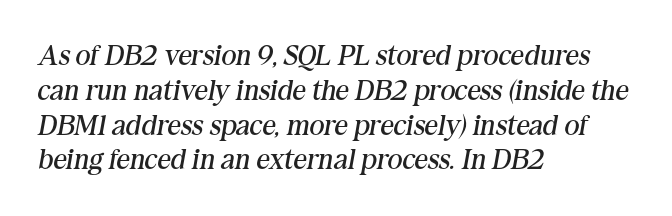
Q: Is the text bold? A: No.
Q: Is the text italic (slanted)? A: Yes, it leans right by about 10 degrees.
Q: Is the typeface a serif or a sans-serif typeface? A: Serif.
Q: Is the text underlined? A: No.
Q: How is the paragraph aligned? A: Left-aligned.
Q: Is the spacing between letters normal or unusually wide? A: Normal.
Q: Width (condensed, normal, or wide)? A: Normal.
Q: Stroke contrast? A: Medium.
Q: x-height? A: Medium.
Q: Monospaced? A: No.
